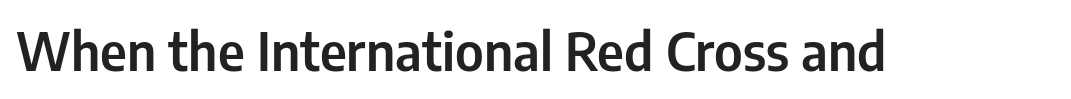
Q: Is the text italic (slanted)? A: No, it is upright.
Q: Is the typeface a serif or a sans-serif typeface? A: Sans-serif.
Q: Is the text underlined? A: No.
Q: Is the spacing between letters normal or unusually wide? A: Normal.
Q: Width (condensed, normal, or wide)? A: Condensed.
Q: Stroke contrast? A: Low.
Q: x-height? A: Medium.
Q: Monospaced? A: No.
